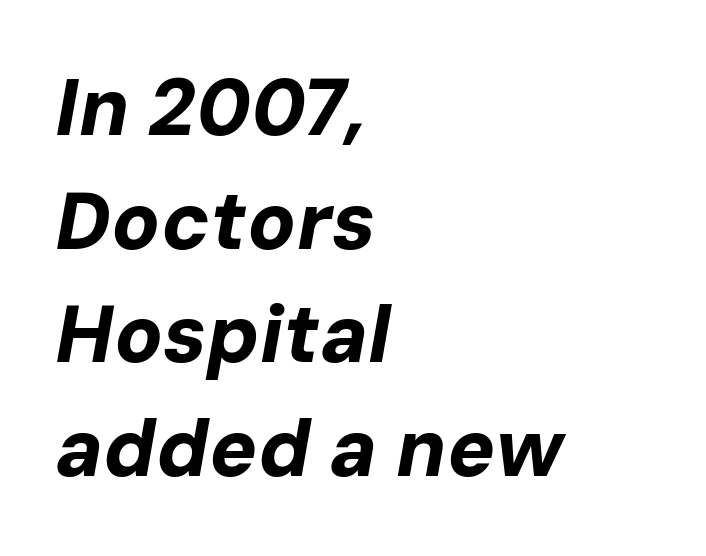
{"italic": "yes", "lean": "right", "slant_degrees": 10, "bold": "yes", "weight": "bold", "width": "normal", "stroke_contrast": "low", "x_height": "medium", "monospaced": "no", "underline": "no", "align": "left", "line_spacing": "normal", "line_spacing_ratio": 1.42, "letter_spacing": "normal", "letter_spacing_em": 0.0, "glyph_px": 80}
